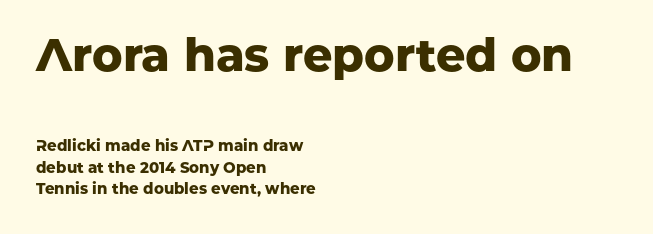
Q: Is the text bold? A: Yes.
Q: Is the text italic (slanted)? A: No, it is upright.
Q: Is the typeface a serif or a sans-serif typeface? A: Sans-serif.
Q: Is the text underlined? A: No.
Q: How is the paragraph aligned? A: Left-aligned.
Q: Is the spacing between letters normal or unusually wide? A: Normal.
Q: Is the spacing between lines tight, normal or loose? A: Normal.
Q: Which block of text is set in a larger size, the first (top) or the second (bottom)? A: The first (top) one.
Q: Width (condensed, normal, or wide)? A: Normal.
Q: Stroke contrast? A: Low.
Q: x-height? A: Medium.
Q: Monospaced? A: No.
